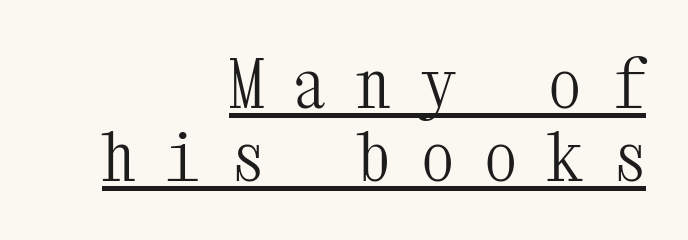
The ragged edge is on the left, which tells us the setting is flush right. Line spacing here is tight. The rendering uses typewriter-style spacing with identical character cells. Ascenders rise straight up at ninety degrees. Each word looks stretched out because of the extra space between its letters. Stems and bowls with no extra thickness — not bold.
